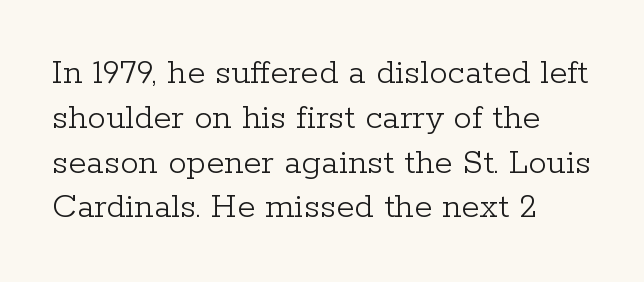
The weight would be labelled regular, book, light, or lighter still. One-word summary of the alignment: left. Descenders are the only things crossing below the line. Style check: upright.
